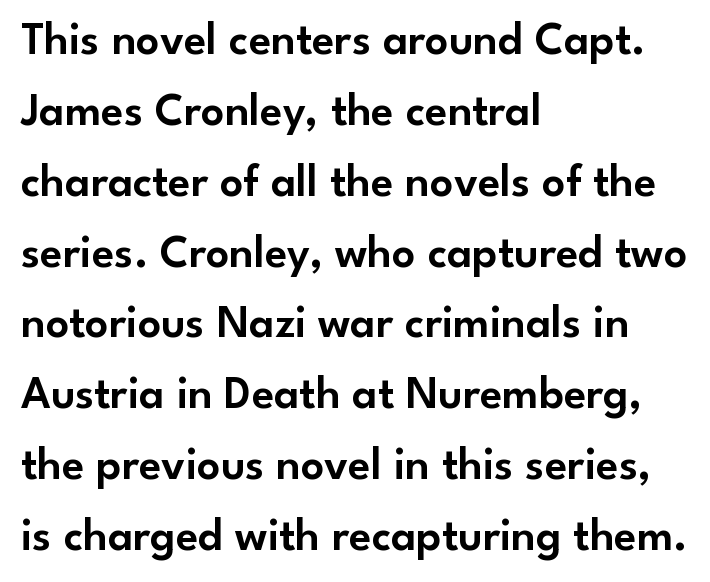
The letters stand straight up with perfectly vertical stems. The gap between lines stays unmarked. In terms of letterform style, serifs are entirely absent. Characters follow at the spacing the type designer built in. A normal amount of white space separates one row of letters from the next. Think of a printed novel: that variable character pitch is what you see here.
